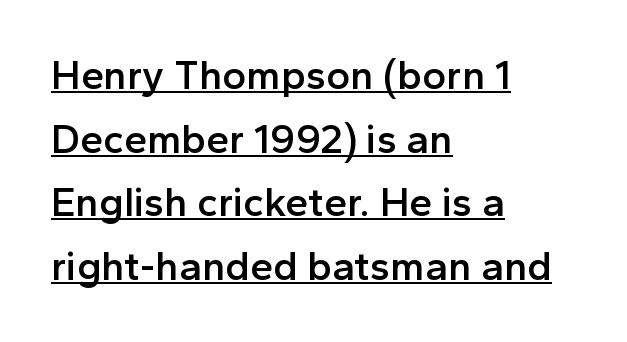
The image shows 41 px semibold sans-serif type, upright; set left-aligned, normal line spacing (1.55x), normal letter spacing, underlined; a medium x-height.
